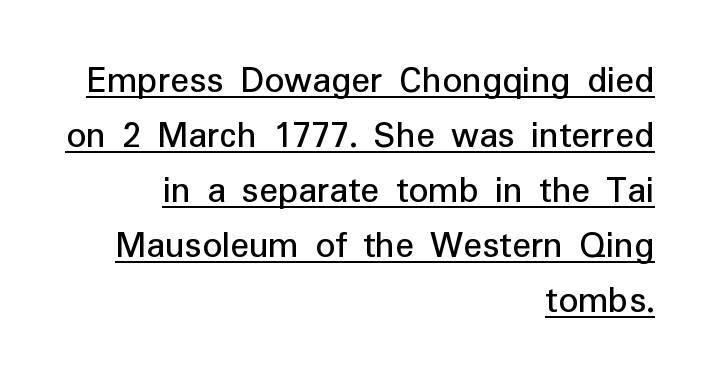
Looks like someone drew a line under every word here. One glance says typical: line gaps are just what's usual. Here the designer chose a conventional face with non-uniform glyph widths. The paragraph has a hard right edge and a soft left edge. The passage shown is typeset with a sans-serif family. The letterforms sit shoulder to shoulder at normal distance.
